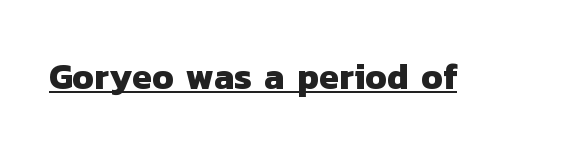
{"serif": "no", "bold": "yes", "weight": "heavy", "width": "normal", "stroke_contrast": "low", "x_height": "medium", "monospaced": "no", "underline": "yes", "letter_spacing": "normal", "letter_spacing_em": 0.0, "glyph_px": 36}
